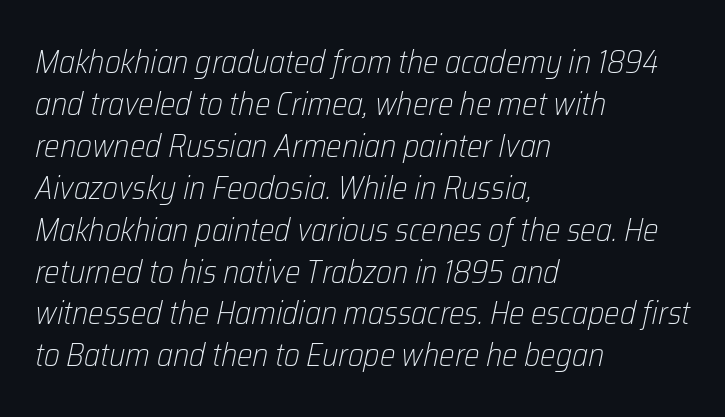
Q: Is the text bold? A: No.
Q: Is the text italic (slanted)? A: Yes, it leans right by about 12 degrees.
Q: Is the text underlined? A: No.
Q: How is the paragraph aligned? A: Left-aligned.
Q: Is the spacing between letters normal or unusually wide? A: Normal.
Q: Is the spacing between lines tight, normal or loose? A: Normal.
Q: Width (condensed, normal, or wide)? A: Condensed.
Q: Stroke contrast? A: Low.
Q: x-height? A: Medium.
Q: Monospaced? A: No.
